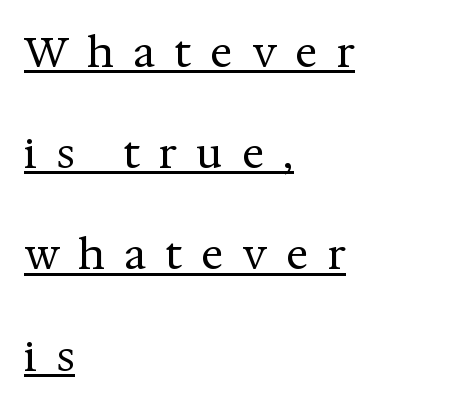
{"serif": "yes", "italic": "no", "bold": "no", "weight": "regular", "width": "normal", "stroke_contrast": "medium", "x_height": "medium", "monospaced": "no", "underline": "yes", "align": "left", "line_spacing": "loose", "line_spacing_ratio": 2.41, "letter_spacing": "wide", "letter_spacing_em": 0.46, "glyph_px": 42}
